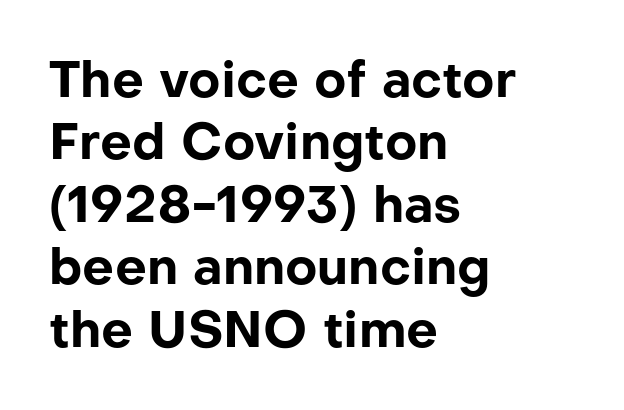
Q: Is the text bold? A: Yes.
Q: Is the text italic (slanted)? A: No, it is upright.
Q: Is the typeface a serif or a sans-serif typeface? A: Sans-serif.
Q: Is the text underlined? A: No.
Q: How is the paragraph aligned? A: Left-aligned.
Q: Is the spacing between letters normal or unusually wide? A: Normal.
Q: Is the spacing between lines tight, normal or loose? A: Normal.
Q: Width (condensed, normal, or wide)? A: Normal.
Q: Stroke contrast? A: Low.
Q: x-height? A: Medium.
Q: Monospaced? A: No.
